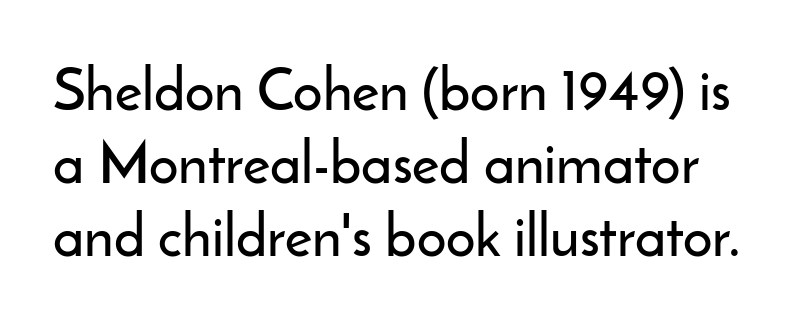
{"serif": "no", "italic": "no", "width": "normal", "stroke_contrast": "low", "x_height": "small", "monospaced": "no", "underline": "no", "line_spacing": "normal", "line_spacing_ratio": 1.26, "letter_spacing": "normal", "letter_spacing_em": 0.0, "glyph_px": 58}
